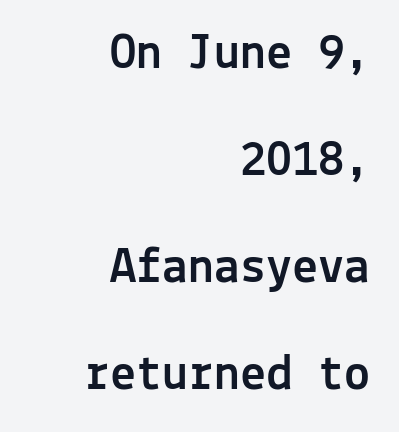
The image shows 52 px sans-serif type, upright, monospaced; set right-aligned, loose line spacing (2.06x), normal letter spacing, not underlined; a medium x-height.
